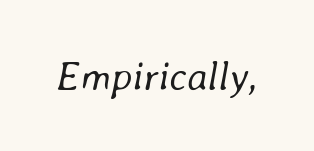
The image shows 40 px regular-weight type, italic (leaning right); set normal letter spacing, not underlined; low stroke contrast and a medium x-height.
